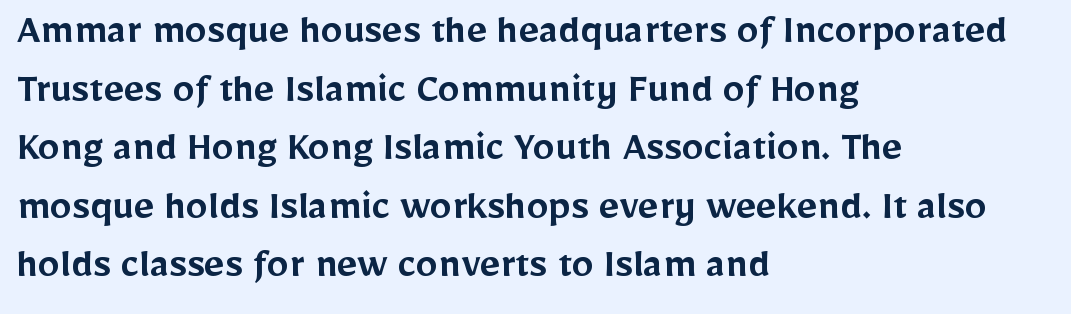
Q: Is the text bold? A: Semi-bold.
Q: Is the text italic (slanted)? A: No, it is upright.
Q: Is the typeface a serif or a sans-serif typeface? A: Sans-serif.
Q: Is the text underlined? A: No.
Q: How is the paragraph aligned? A: Left-aligned.
Q: Is the spacing between letters normal or unusually wide? A: Normal.
Q: Is the spacing between lines tight, normal or loose? A: Normal.
Q: Width (condensed, normal, or wide)? A: Normal.
Q: Stroke contrast? A: Low.
Q: x-height? A: Medium.
Q: Monospaced? A: No.
